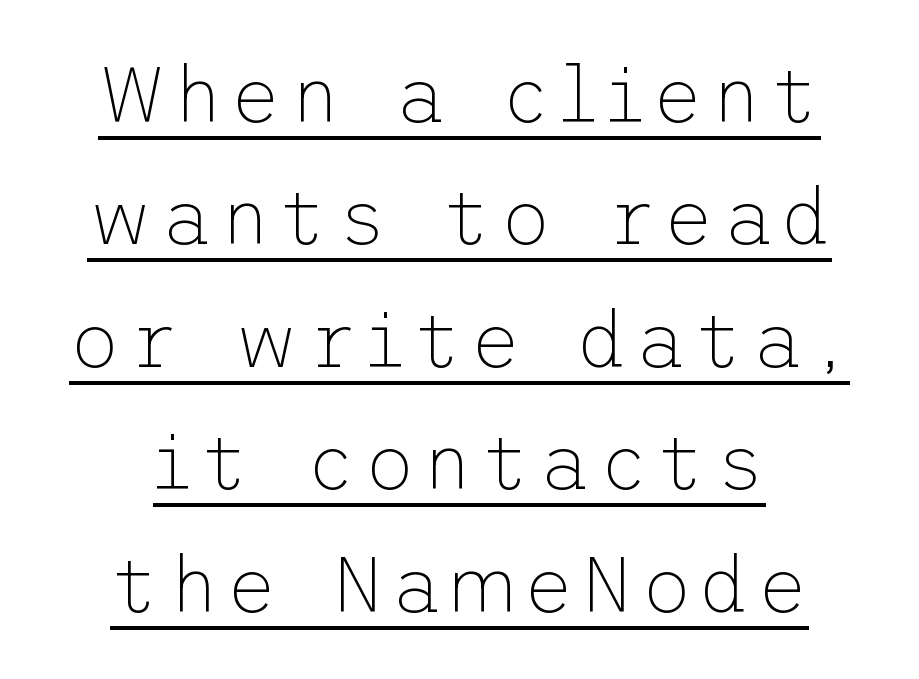
Normally led — the rows are evenly, conventionally spaced. Characters remain perfectly vertical along every line. The font is comparable to plain body text, perhaps lighter. The passage shown is typeset with a sans-serif family. The face used here appears with an underline applied.
